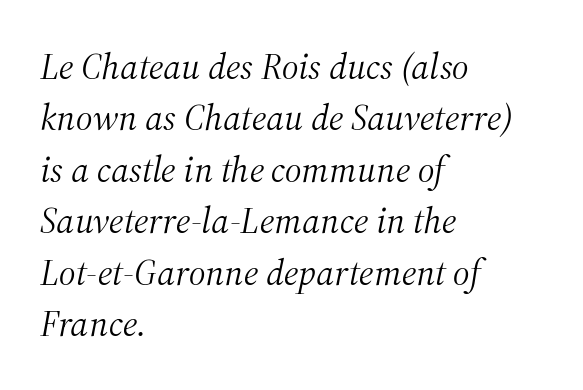
{"serif": "yes", "italic": "yes", "lean": "right", "slant_degrees": 12, "bold": "no", "weight": "light", "width": "normal", "stroke_contrast": "medium", "x_height": "medium", "monospaced": "no", "underline": "no", "align": "left", "line_spacing": "normal", "line_spacing_ratio": 1.39, "letter_spacing": "normal", "letter_spacing_em": 0.0, "glyph_px": 37}
